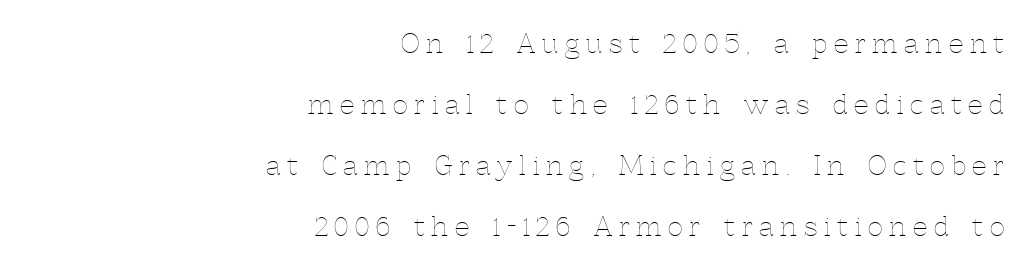
Teacher's note: observe the even right margin — that is flush-right alignment. You can tell it's not italic because the verticals are truly vertical. The block of text is sparse from top to bottom, with ample space between rows. Weight: regular or lighter. Inter-character spacing is expanded well beyond the font's built-in metrics. A clean baseline with only descenders dipping below it.
